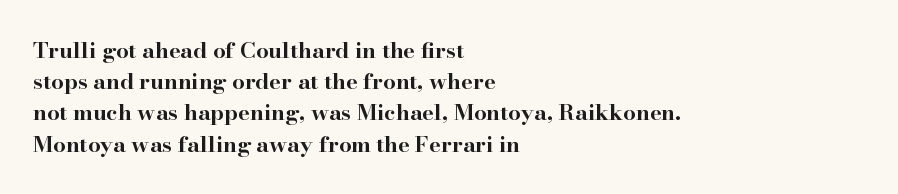
{"italic": "no", "bold": "yes", "underline": "no", "align": "left", "line_spacing": "normal", "line_spacing_ratio": 1.42, "letter_spacing": "normal", "letter_spacing_em": 0.0, "glyph_px": 22}
